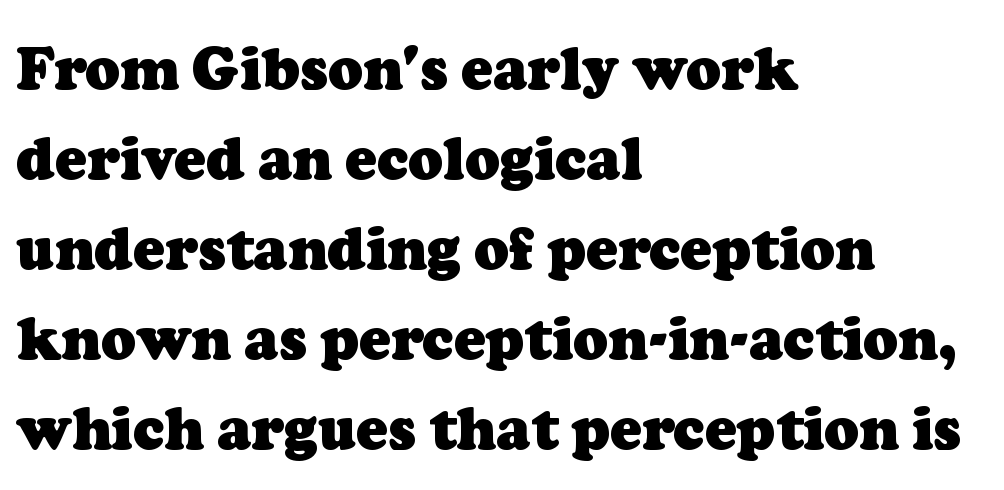
{"serif": "yes", "bold": "yes", "weight": "heavy", "width": "normal", "stroke_contrast": "low", "x_height": "medium", "monospaced": "no", "underline": "no", "align": "left", "line_spacing": "normal", "line_spacing_ratio": 1.55, "letter_spacing": "normal", "letter_spacing_em": 0.0, "glyph_px": 58}
